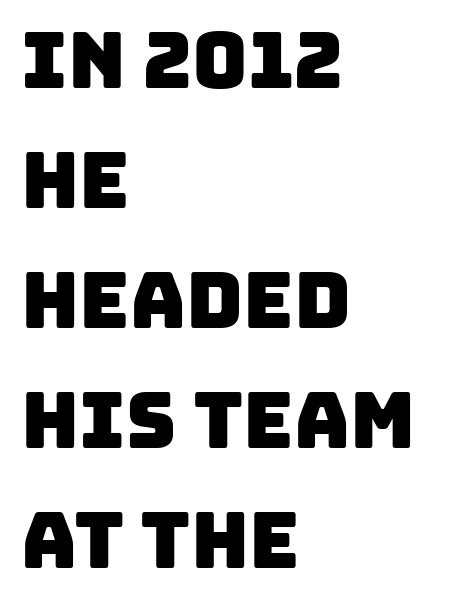
{"serif": "no", "width": "normal", "stroke_contrast": "low", "x_height": "large", "monospaced": "no", "underline": "no", "align": "left", "line_spacing": "normal", "line_spacing_ratio": 1.56, "letter_spacing": "normal", "letter_spacing_em": 0.0, "glyph_px": 77}
